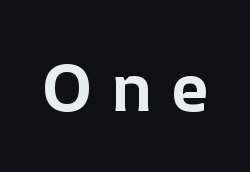
Is this a fixed-width face? No — the glyphs have proportional, varying widths. These words are printed bold, with thick strokes throughout. The specimen reads as upright at a glance. Letter spacing: wide. The baseline area is clear.
